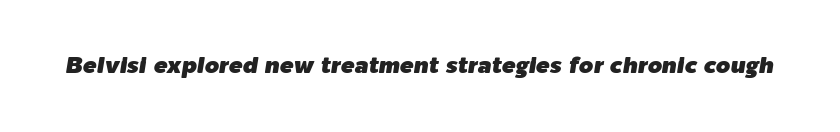
The image shows 23 px text type, italic (leaning right); set normal letter spacing, not underlined.
